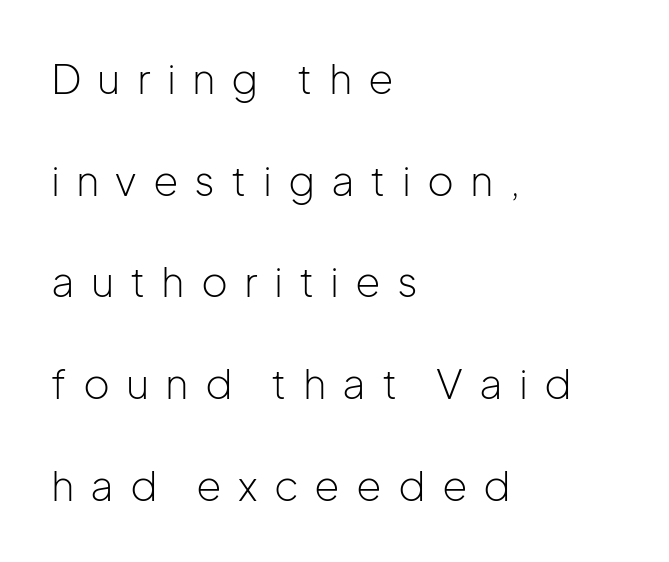
Q: Is the text bold? A: No.
Q: Is the text italic (slanted)? A: No, it is upright.
Q: Is the typeface a serif or a sans-serif typeface? A: Sans-serif.
Q: Is the text underlined? A: No.
Q: How is the paragraph aligned? A: Left-aligned.
Q: Is the spacing between letters normal or unusually wide? A: Unusually wide.
Q: Is the spacing between lines tight, normal or loose? A: Loose.
Q: Width (condensed, normal, or wide)? A: Normal.
Q: Stroke contrast? A: Low.
Q: x-height? A: Medium.
Q: Monospaced? A: No.
